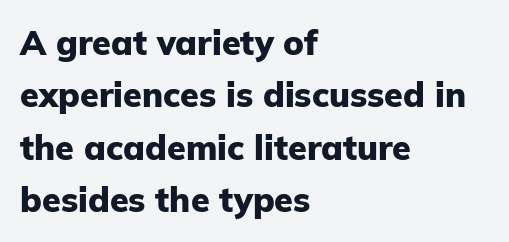
{"serif": "no", "italic": "no", "bold": "yes", "weight": "heavy", "width": "normal", "stroke_contrast": "low", "x_height": "medium", "monospaced": "no", "underline": "no", "align": "left", "line_spacing": "normal", "line_spacing_ratio": 1.54, "letter_spacing": "normal", "letter_spacing_em": 0.0, "glyph_px": 34}
